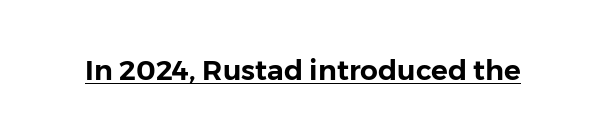
Each line of the rendering has a horizontal stroke beneath the glyphs. The letterforms sit shoulder to shoulder at normal distance. If you drew a line through each stem, it would be perfectly vertical. Nope, no serifs anywhere on these letters. This sample has the flowing, uneven cadence of proportional lettering.
